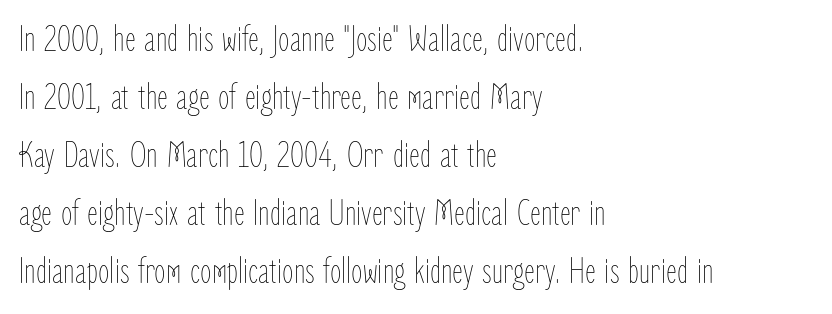
Q: Is the text bold? A: No.
Q: Is the text italic (slanted)? A: No, it is upright.
Q: Is the text underlined? A: No.
Q: How is the paragraph aligned? A: Left-aligned.
Q: Is the spacing between letters normal or unusually wide? A: Normal.
Q: Is the spacing between lines tight, normal or loose? A: Normal.
Q: Width (condensed, normal, or wide)? A: Condensed.
Q: Stroke contrast? A: Low.
Q: x-height? A: Medium.
Q: Monospaced? A: No.
